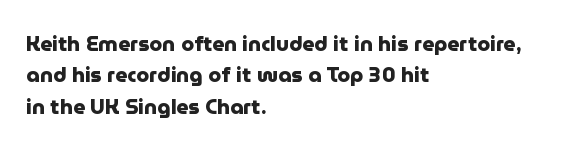
Q: Is the text bold? A: Yes.
Q: Is the text italic (slanted)? A: No, it is upright.
Q: Is the text underlined? A: No.
Q: How is the paragraph aligned? A: Left-aligned.
Q: Is the spacing between letters normal or unusually wide? A: Normal.
Q: Is the spacing between lines tight, normal or loose? A: Normal.
